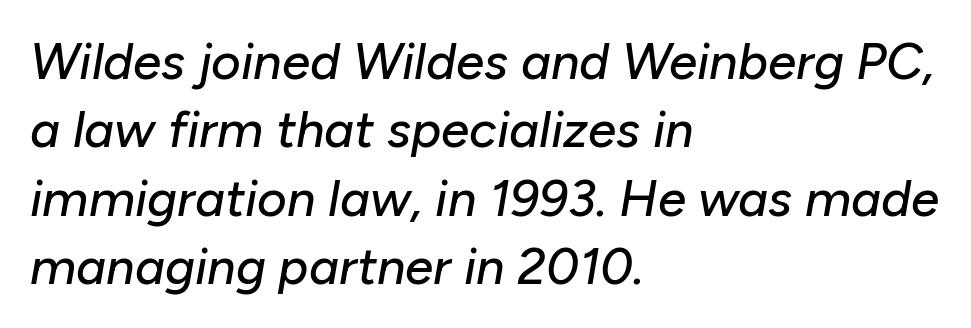
The image shows 51 px text type, italic (leaning right); set left-aligned, normal line spacing (1.34x), normal letter spacing, not underlined; low stroke contrast and a medium x-height.
